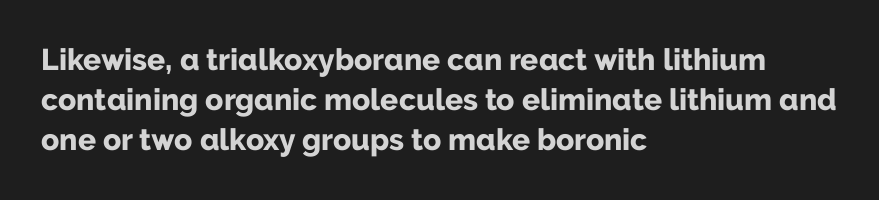
{"serif": "no", "italic": "no", "bold": "yes", "weight": "bold", "width": "normal", "stroke_contrast": "low", "x_height": "medium", "monospaced": "no", "underline": "no", "align": "left", "line_spacing": "normal", "line_spacing_ratio": 1.34, "letter_spacing": "normal", "letter_spacing_em": 0.0, "glyph_px": 30}
